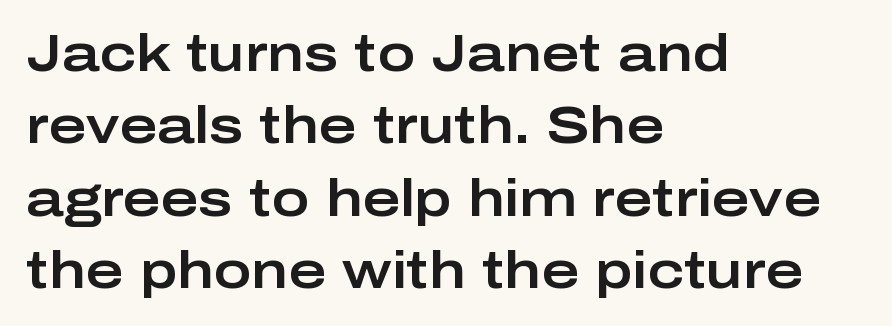
{"serif": "no", "italic": "no", "width": "wide", "stroke_contrast": "low", "x_height": "medium", "monospaced": "no", "underline": "no", "align": "left", "line_spacing": "normal", "line_spacing_ratio": 1.42, "letter_spacing": "normal", "letter_spacing_em": 0.0, "glyph_px": 51}
